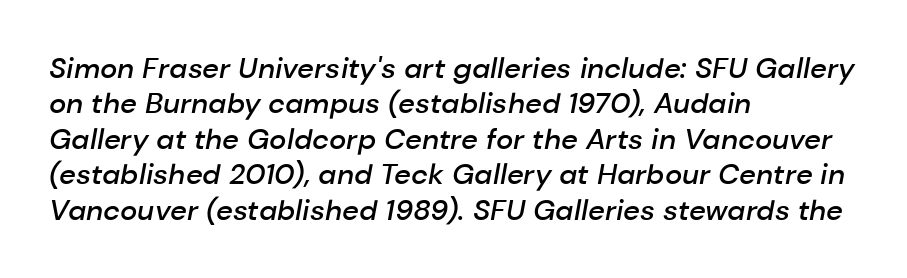
The image shows 29 px semibold type, italic (leaning right); set left-aligned, line spacing 1.22x, normal letter spacing, not underlined; low stroke contrast and a medium x-height.
